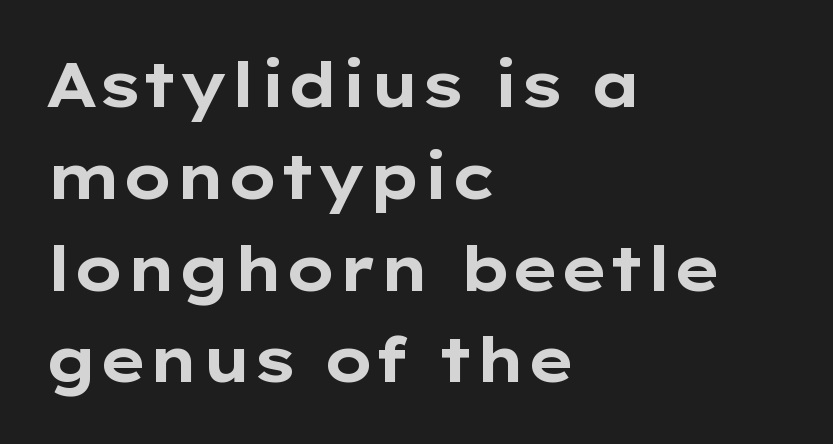
The image shows 62 px bold, wide sans-serif type, upright; set left-aligned, normal line spacing (1.48x), normal letter spacing, not underlined; low stroke contrast and a medium x-height.
